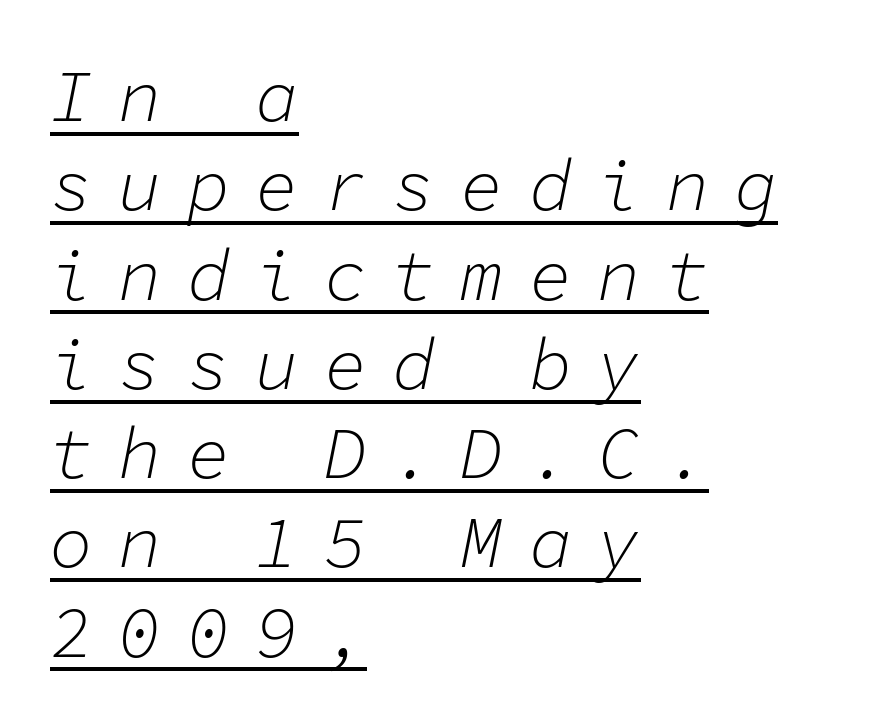
Q: Is the text bold? A: No.
Q: Is the text italic (slanted)? A: Yes, it leans right by about 11 degrees.
Q: Is the text underlined? A: Yes.
Q: How is the paragraph aligned? A: Left-aligned.
Q: Is the spacing between letters normal or unusually wide? A: Unusually wide.
Q: Width (condensed, normal, or wide)? A: Normal.
Q: Stroke contrast? A: Low.
Q: x-height? A: Medium.
Q: Monospaced? A: Yes.
